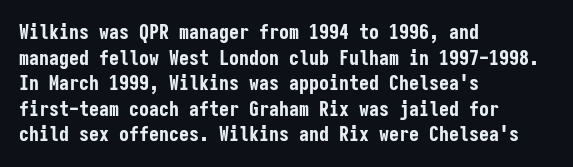
The letters stand straight up with perfectly vertical stems. The space directly below the letters is spotless. Letter spacing: default. Bold? Absolutely — the strokes are thick and heavy. The leading is moderate, giving the passage an even texture. The lines in this sample share a left origin and differ only in where they stop.
